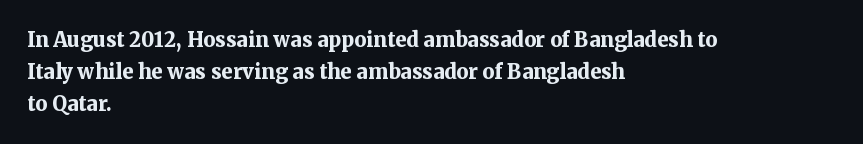
Q: Is the text bold? A: Yes.
Q: Is the text italic (slanted)? A: No, it is upright.
Q: Is the text underlined? A: No.
Q: How is the paragraph aligned? A: Left-aligned.
Q: Is the spacing between letters normal or unusually wide? A: Normal.
Q: Is the spacing between lines tight, normal or loose? A: Normal.
